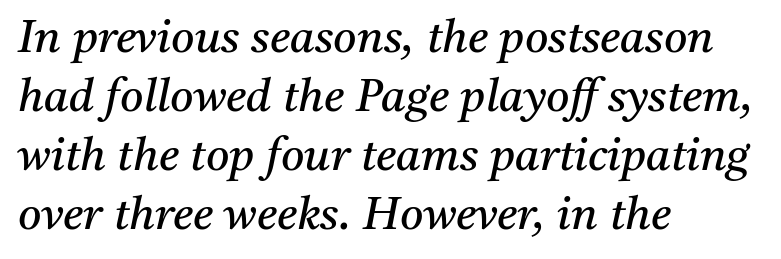
All the whitespace from short lines collects on the right. There is no visible air inserted between adjacent glyphs. Would a proofreader flag this as italicized? Yes. A normal amount of white space separates one row of letters from the next. Varying glyph widths throughout — classic text-font behaviour.
